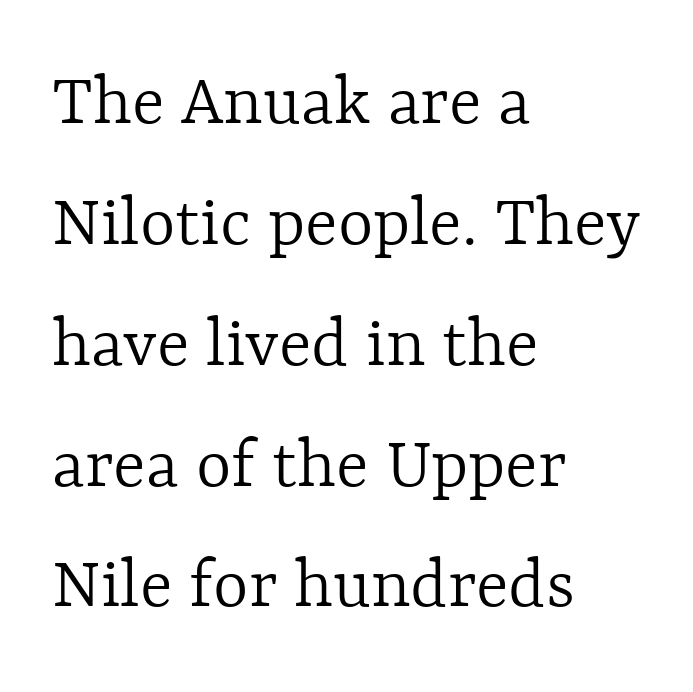
Summary of vertical rhythm: regular, with standard interline spacing. Quick note: not italic, upright. Notice how the passage keeps a crisp vertical edge on the left only. Think standard paragraph weight, or any step lighter than that. Proportional: the letters do not fall into vertical columns.
